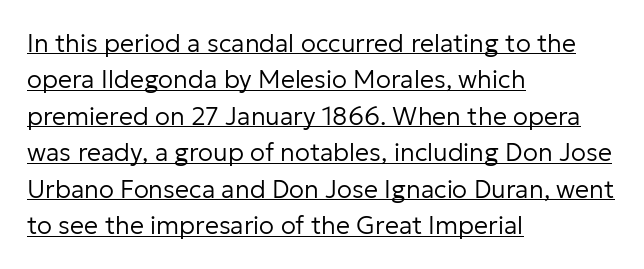
Q: Is the text bold? A: No.
Q: Is the text italic (slanted)? A: No, it is upright.
Q: Is the text underlined? A: Yes.
Q: How is the paragraph aligned? A: Left-aligned.
Q: Is the spacing between letters normal or unusually wide? A: Normal.
Q: Is the spacing between lines tight, normal or loose? A: Normal.
